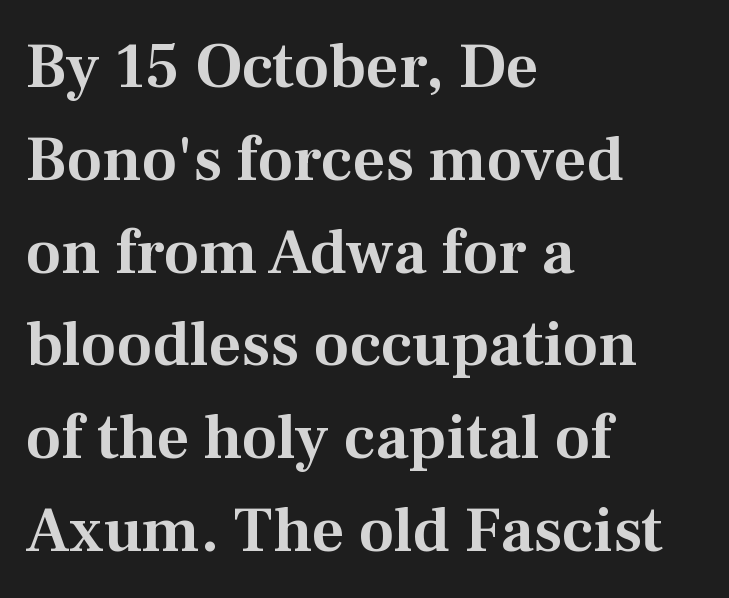
The image shows 64 px serif type, upright; set left-aligned, normal line spacing (1.45x), normal letter spacing, not underlined; medium stroke contrast and a medium x-height.
